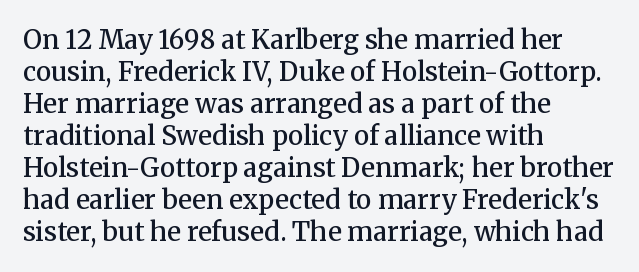
Each row of text sits above clean, open space. In CSS terms this would be text-align: left. Is the type bold? Partly — it's a semibold, heavier than regular but not fully bold. The font's upright variant was chosen for this text. Nothing unusual about the tracking: characters are spaced as the font intends.
